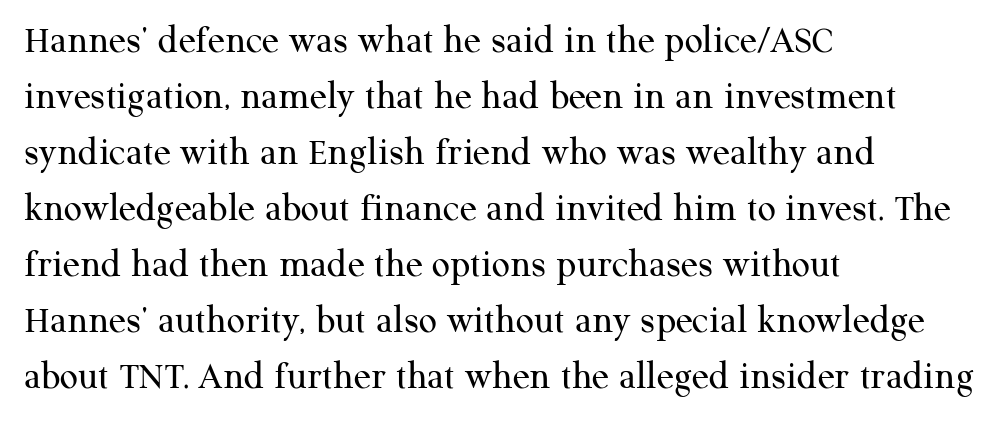
{"serif": "yes", "italic": "no", "bold": "no", "weight": "regular", "width": "normal", "stroke_contrast": "medium", "x_height": "medium", "monospaced": "no", "underline": "no", "align": "left", "line_spacing": "normal", "line_spacing_ratio": 1.4, "letter_spacing": "normal", "letter_spacing_em": 0.0, "glyph_px": 40}
